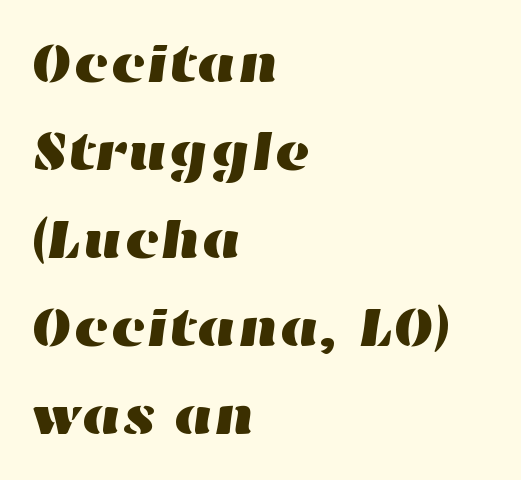
The image shows 55 px wide type; set left-aligned, normal line spacing (1.6x), normal letter spacing, not underlined; high stroke contrast and a medium x-height.
